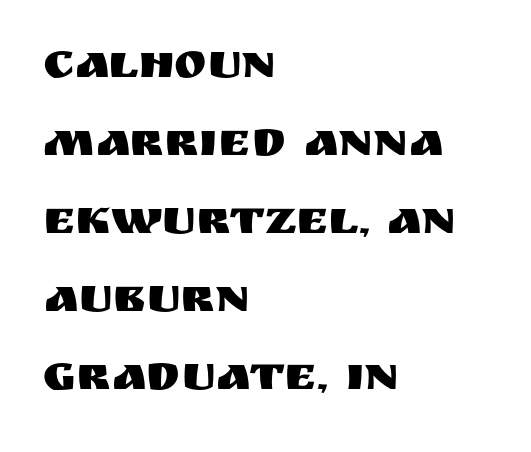
The image shows 49 px sans-serif type, upright; set left-aligned, normal line spacing (1.59x), normal letter spacing, not underlined; medium stroke contrast and a large x-height.
